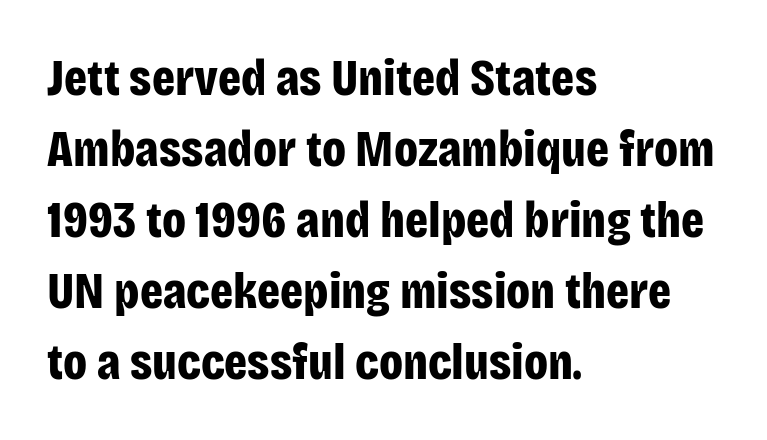
Q: Is the text bold? A: Yes.
Q: Is the text italic (slanted)? A: No, it is upright.
Q: Is the typeface a serif or a sans-serif typeface? A: Sans-serif.
Q: Is the text underlined? A: No.
Q: How is the paragraph aligned? A: Left-aligned.
Q: Is the spacing between letters normal or unusually wide? A: Normal.
Q: Is the spacing between lines tight, normal or loose? A: Normal.
Q: Width (condensed, normal, or wide)? A: Condensed.
Q: Stroke contrast? A: Low.
Q: x-height? A: Large.
Q: Monospaced? A: No.
